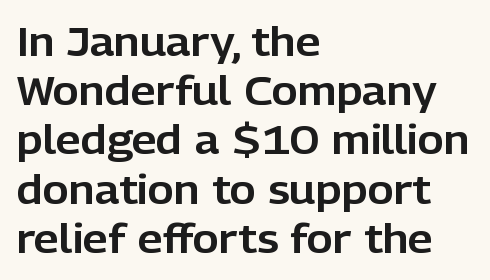
Q: Is the text italic (slanted)? A: No, it is upright.
Q: Is the typeface a serif or a sans-serif typeface? A: Sans-serif.
Q: Is the text underlined? A: No.
Q: How is the paragraph aligned? A: Left-aligned.
Q: Is the spacing between letters normal or unusually wide? A: Normal.
Q: Width (condensed, normal, or wide)? A: Normal.
Q: Stroke contrast? A: Low.
Q: x-height? A: Medium.
Q: Monospaced? A: No.
